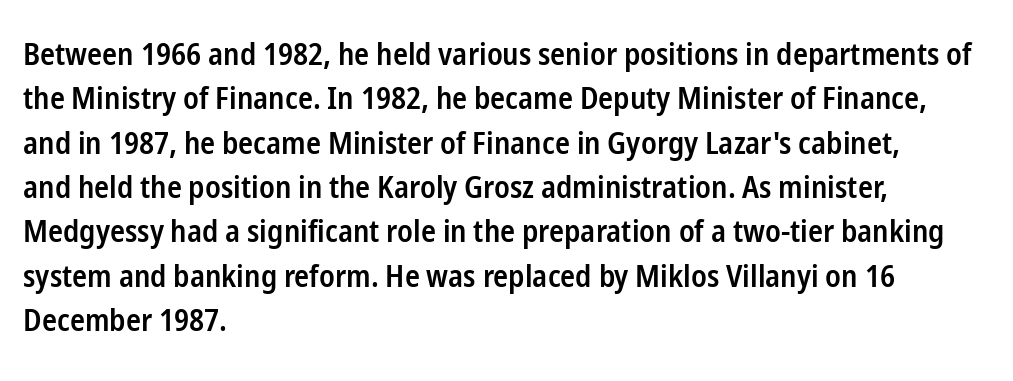
The image shows 31 px semibold, condensed sans-serif type, upright; set left-aligned, normal line spacing (1.43x), normal letter spacing, not underlined; low stroke contrast and a medium x-height.
